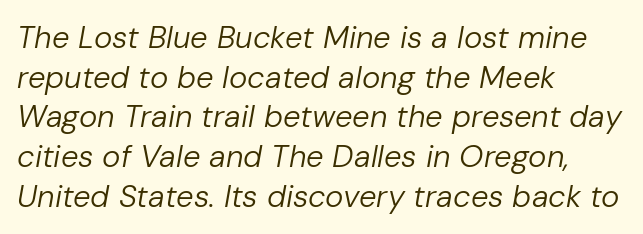
Q: Is the text bold? A: No.
Q: Is the text italic (slanted)? A: Yes, it leans right by about 10 degrees.
Q: Is the text underlined? A: No.
Q: How is the paragraph aligned? A: Left-aligned.
Q: Is the spacing between letters normal or unusually wide? A: Normal.
Q: Is the spacing between lines tight, normal or loose? A: Normal.
Q: Width (condensed, normal, or wide)? A: Normal.
Q: Stroke contrast? A: Low.
Q: x-height? A: Medium.
Q: Monospaced? A: No.
